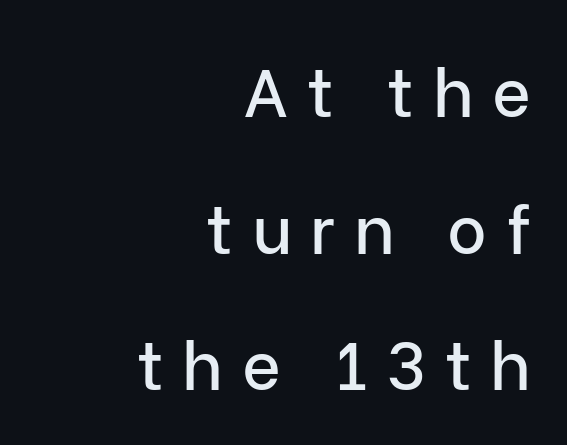
The image shows 67 px sans-serif type, upright; set right-aligned, loose line spacing (2.04x), unusually wide letter spacing (+0.28 em), not underlined; low stroke contrast and a medium x-height.
